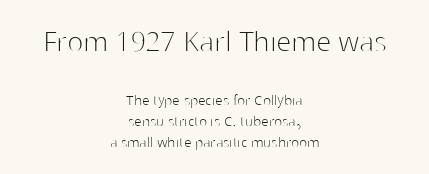
The image shows 34 px thin sans-serif type, upright; set centered, normal line spacing (1.25x), normal letter spacing, not underlined; the first (top) block is 2.0x larger; high stroke contrast and a medium x-height.
